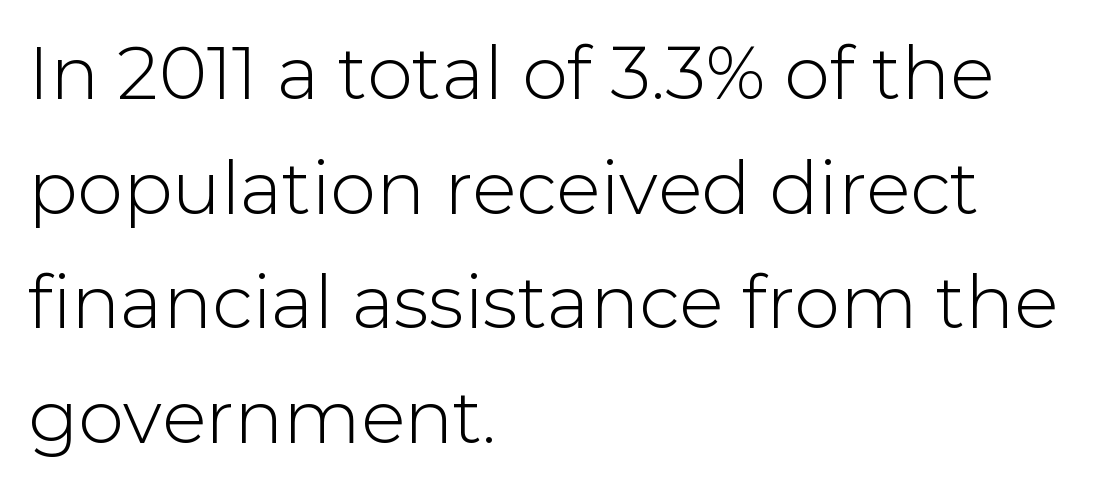
The designer left line spacing at the default. All the whitespace from short lines collects on the right. The horizontal fit of the characters is conventional and even. Unlike italic type, these characters show no tilt at all.
